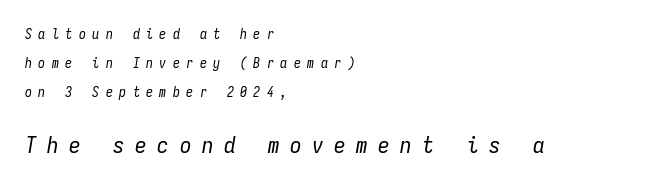
{"italic": "yes", "lean": "right", "slant_degrees": 9, "bold": "no", "underline": "no", "align": "left", "line_spacing": "loose", "line_spacing_ratio": 2.07, "letter_spacing": "wide", "letter_spacing_em": 0.46, "larger_block": "second", "size_ratio": 1.64, "glyph_px": 23}
